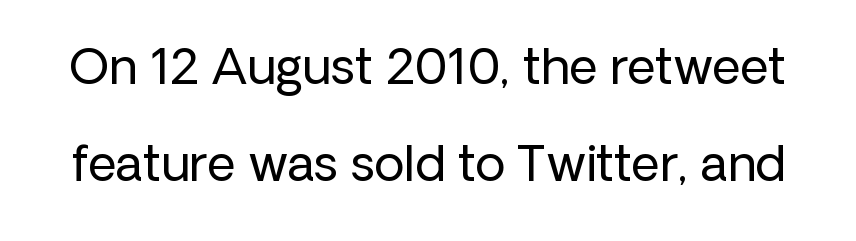
These lines are composed in type without serifs. Vertically, the passage feels expansive, rows floating well apart. The passage shown has conventional tracking throughout. The specimen reads as upright at a glance. The font sits on the lighter half of the weight spectrum, regular included.
